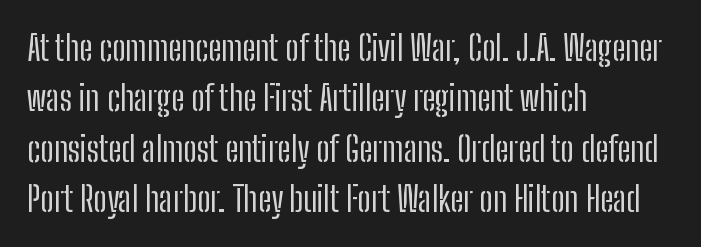
Left-aligned paragraph, ragged on the right. The horizontal fit of the characters is conventional and even. These lines sit exactly where default settings would place them. Is this a fixed-width face? No — the glyphs have proportional, varying widths. It's the straight-up-and-down kind of type. Plain, unruled lines of type.
